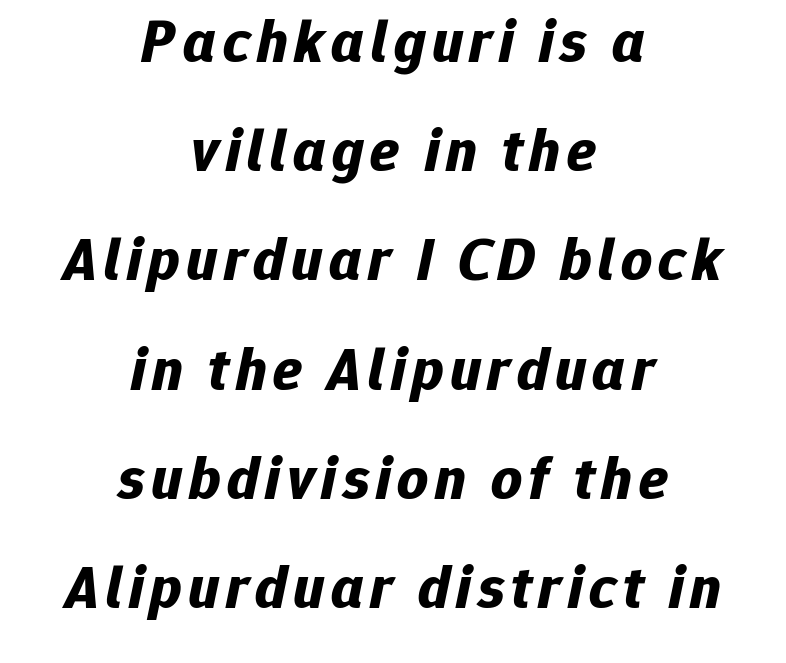
When letters slant like this, we call the style italic. The gap between lines stays unmarked. Notice how the passage keeps no hard edge, just a central spine. The letters advance in unequal steps, a hallmark of proportional type. Stroke thickness is high; the sample reads as a true bold.
